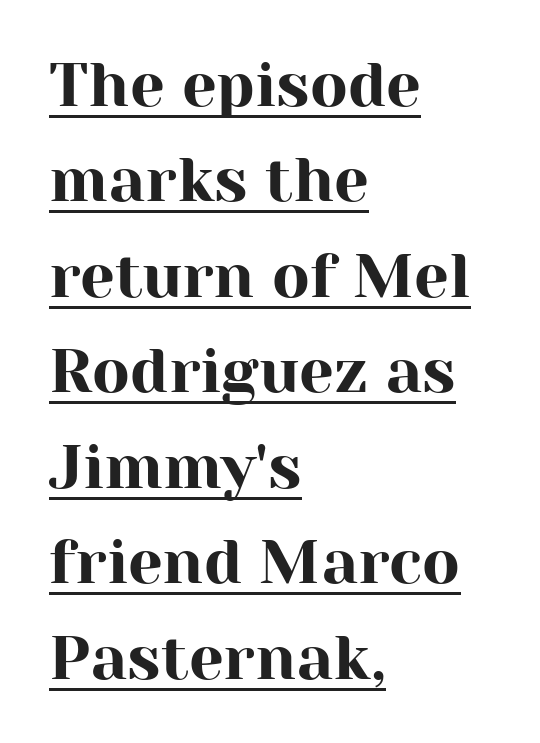
If you measured baseline to baseline, you'd find a middling distance. This sample has the flowing, uneven cadence of proportional lettering. Rendered with straight, roman letterforms. A typesetter would call this zero additional tracking. This sample uses a serif face.
